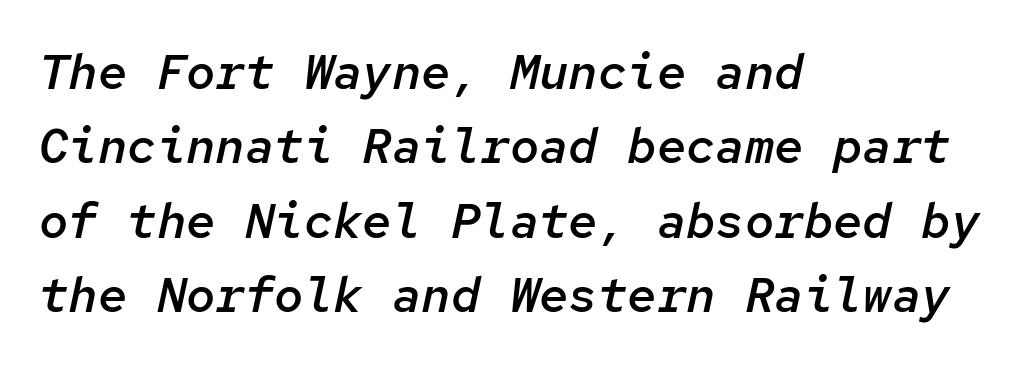
Q: Is the text bold? A: Semi-bold.
Q: Is the text italic (slanted)? A: Yes, it leans right by about 12 degrees.
Q: Is the text underlined? A: No.
Q: How is the paragraph aligned? A: Left-aligned.
Q: Is the spacing between letters normal or unusually wide? A: Normal.
Q: Is the spacing between lines tight, normal or loose? A: Normal.
Q: Width (condensed, normal, or wide)? A: Normal.
Q: Stroke contrast? A: Low.
Q: x-height? A: Medium.
Q: Monospaced? A: Yes.
